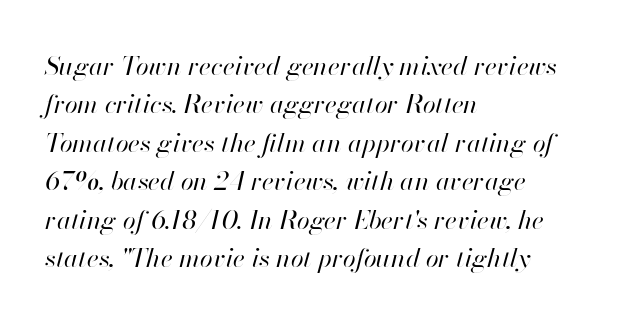
Q: Is the text bold? A: No.
Q: Is the text italic (slanted)? A: Yes, it leans right by about 13 degrees.
Q: Is the text underlined? A: No.
Q: How is the paragraph aligned? A: Left-aligned.
Q: Is the spacing between letters normal or unusually wide? A: Normal.
Q: Is the spacing between lines tight, normal or loose? A: Normal.
